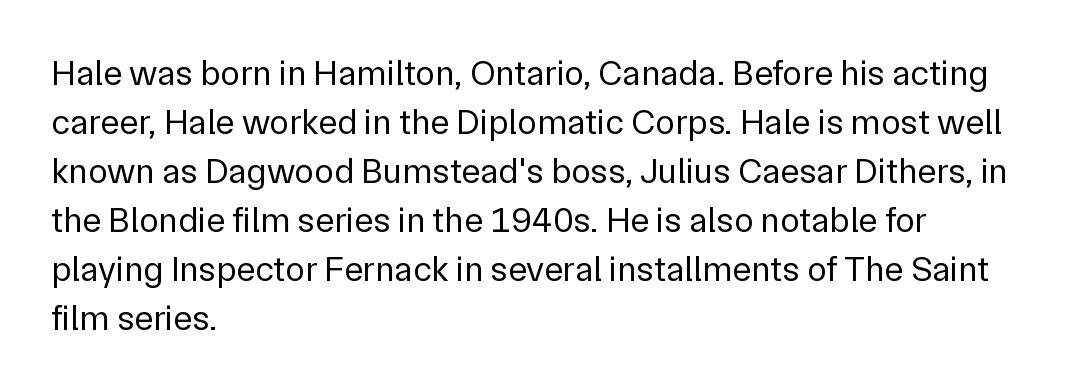
{"serif": "no", "italic": "no", "bold": "no", "weight": "regular", "width": "normal", "stroke_contrast": "low", "x_height": "medium", "monospaced": "no", "underline": "no", "align": "left", "line_spacing": "normal", "line_spacing_ratio": 1.36, "letter_spacing": "normal", "letter_spacing_em": 0.0, "glyph_px": 36}
